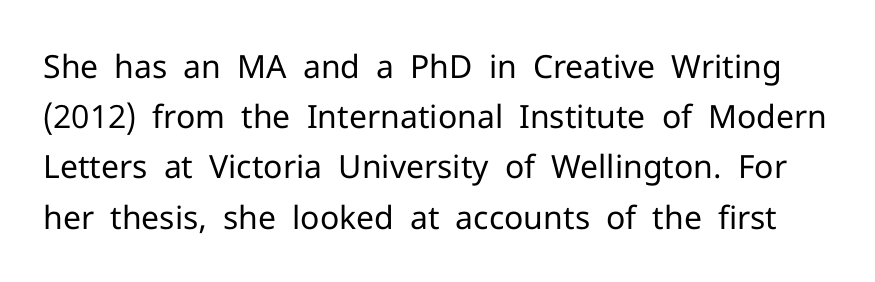
Q: Is the text bold? A: No.
Q: Is the text italic (slanted)? A: No, it is upright.
Q: Is the typeface a serif or a sans-serif typeface? A: Sans-serif.
Q: Is the text underlined? A: No.
Q: Is the spacing between letters normal or unusually wide? A: Normal.
Q: Is the spacing between lines tight, normal or loose? A: Normal.
Q: Width (condensed, normal, or wide)? A: Normal.
Q: Stroke contrast? A: Low.
Q: x-height? A: Medium.
Q: Monospaced? A: No.
